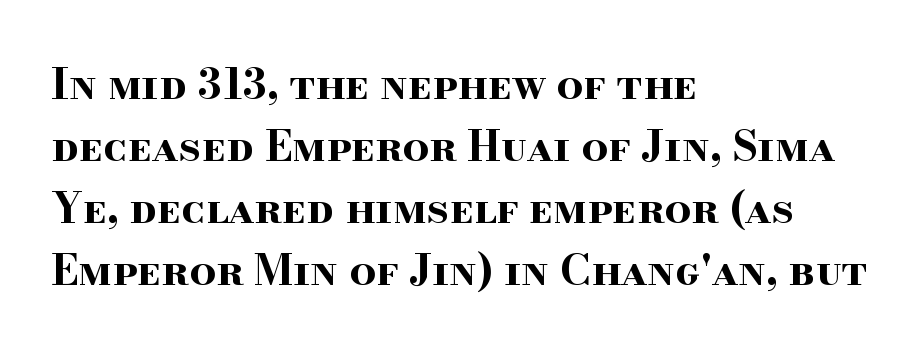
I'd call this a serif setting — the letters wear small feet. The lines are quadded left. The characters look thick and weighty, a clear bold. Honestly, the letter spacing is just normal — you wouldn't notice it.
